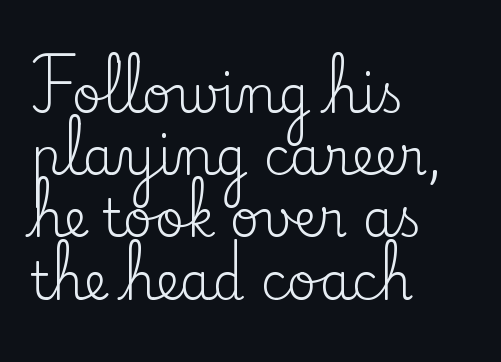
The image shows 51 px regular-weight type, upright; set left-aligned, line spacing 1.22x, normal letter spacing, not underlined; low stroke contrast and a small x-height.
